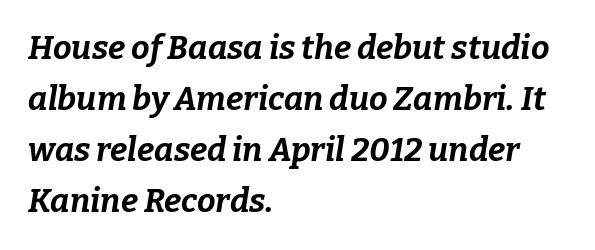
{"italic": "yes", "lean": "right", "slant_degrees": 9, "bold": "yes", "weight": "bold", "width": "normal", "stroke_contrast": "low", "x_height": "medium", "monospaced": "no", "underline": "no", "align": "left", "line_spacing": "normal", "line_spacing_ratio": 1.55, "letter_spacing": "normal", "letter_spacing_em": 0.0, "glyph_px": 33}
